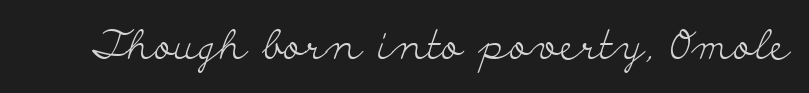
Summary of weight: not heavy and not bold. Serif or sans? Serif — the stroke terminals have little feet. You could not count columns in this text — the font is proportionally spaced. Each word holds together tightly as a unit, with standard inter-letter gaps.
